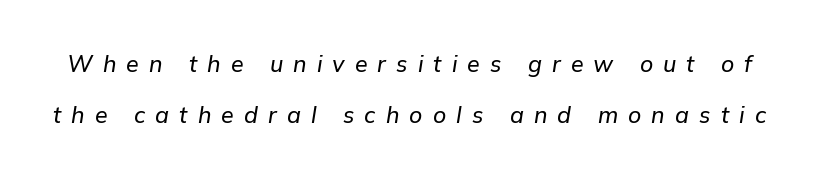
The baseline area is clear. Observe the wide spacing: letters keep a clear distance from each other. The lettering tilts uniformly, giving the passage an italic look. The lines are spread far apart with generous leading.
